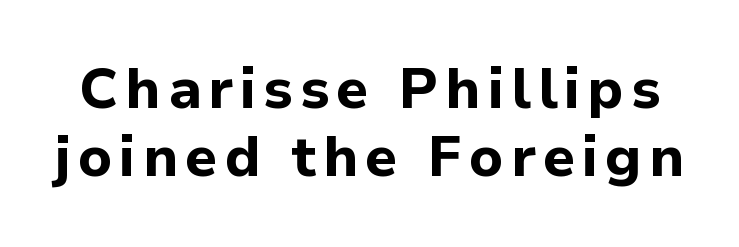
The image shows 57 px bold sans-serif type, upright; set line spacing 1.19x, not underlined; low stroke contrast and a medium x-height.
